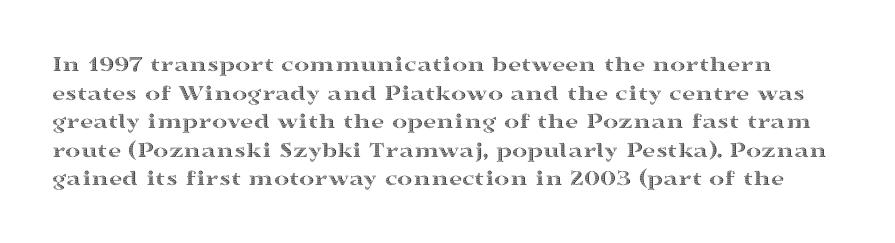
The image shows 23 px text type, upright; set line spacing 1.24x, normal letter spacing, not underlined.
